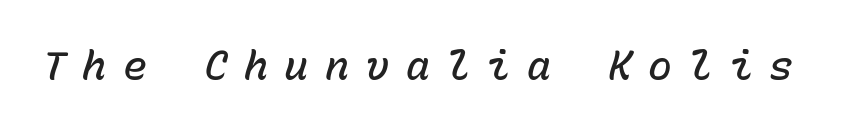
Q: Is the text bold? A: Semi-bold.
Q: Is the text italic (slanted)? A: Yes, it leans right by about 15 degrees.
Q: Is the text underlined? A: No.
Q: Is the spacing between letters normal or unusually wide? A: Unusually wide.
Q: Width (condensed, normal, or wide)? A: Normal.
Q: Stroke contrast? A: Low.
Q: x-height? A: Medium.
Q: Monospaced? A: Yes.
